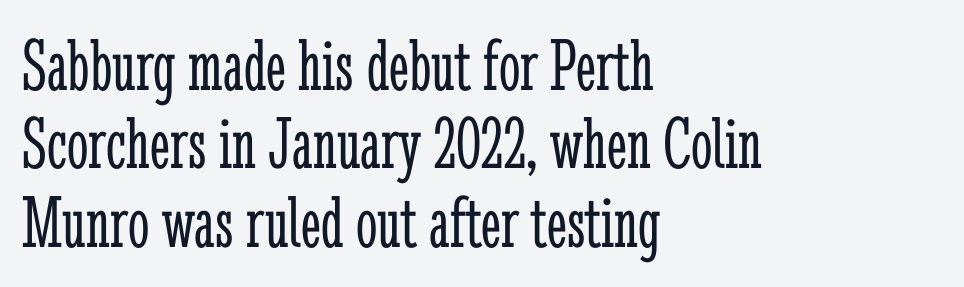
Type style note: has serifs. Is this a fixed-width face? No — the glyphs have proportional, varying widths. Has an underline been added? It has not. Teacher's note: observe the even left margin — that is flush-left alignment. Nope, not italic — everything's standing straight. Closely set lines give the paragraph a compact silhouette.
